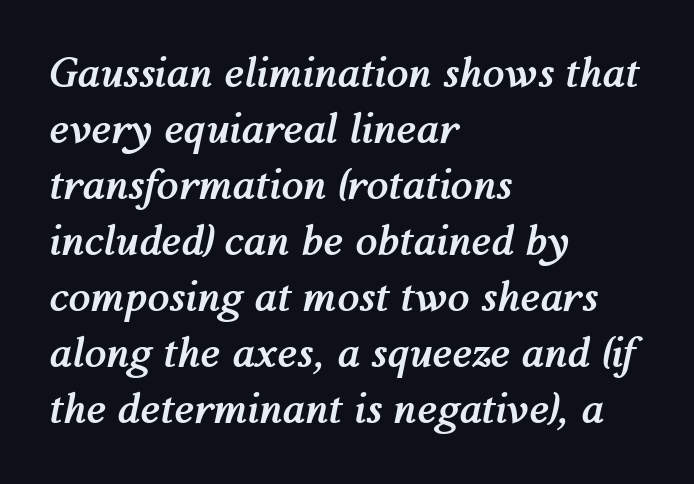
Q: Is the text bold? A: Yes.
Q: Is the text italic (slanted)? A: Yes, it leans right by about 12 degrees.
Q: Is the text underlined? A: No.
Q: How is the paragraph aligned? A: Left-aligned.
Q: Is the spacing between letters normal or unusually wide? A: Normal.
Q: Is the spacing between lines tight, normal or loose? A: Normal.
Q: Width (condensed, normal, or wide)? A: Normal.
Q: Stroke contrast? A: Medium.
Q: x-height? A: Medium.
Q: Monospaced? A: No.
